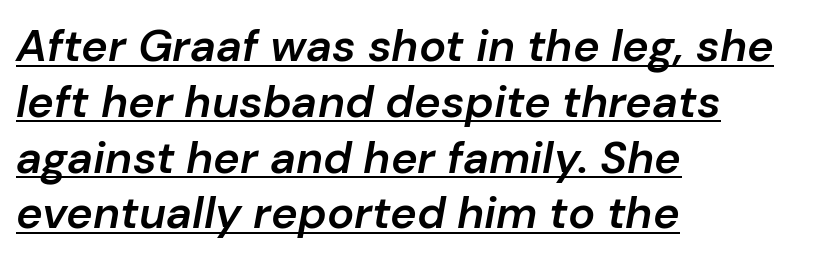
The image shows 45 px semibold type, italic (leaning right); set left-aligned, line spacing 1.24x, normal letter spacing, underlined; low stroke contrast and a medium x-height.
